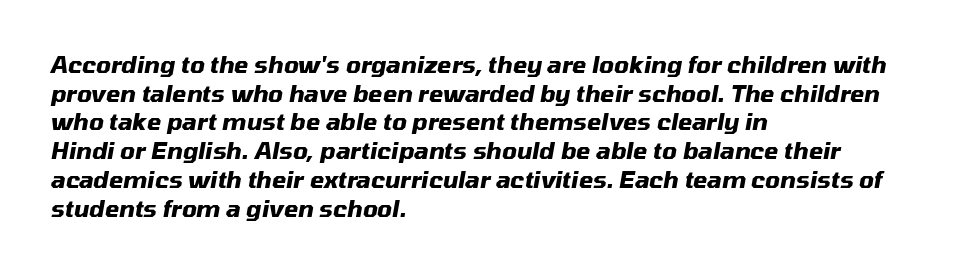
{"italic": "yes", "lean": "right", "slant_degrees": 10, "bold": "yes", "underline": "no", "align": "left", "line_spacing": "normal", "line_spacing_ratio": 1.25, "letter_spacing": "normal", "letter_spacing_em": 0.0, "glyph_px": 23}
